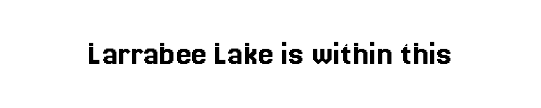
Q: Is the text italic (slanted)? A: No, it is upright.
Q: Is the text underlined? A: No.
Q: Is the spacing between letters normal or unusually wide? A: Normal.
Q: Width (condensed, normal, or wide)? A: Normal.
Q: x-height? A: Medium.
Q: Monospaced? A: No.
